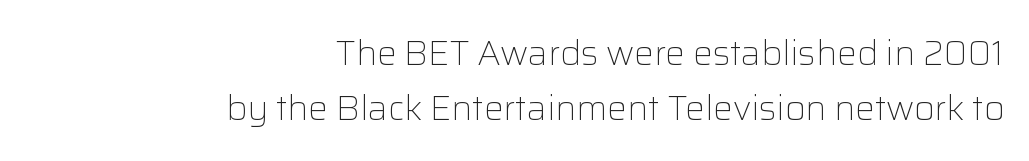
Q: Is the text bold? A: No.
Q: Is the text italic (slanted)? A: No, it is upright.
Q: Is the typeface a serif or a sans-serif typeface? A: Sans-serif.
Q: Is the text underlined? A: No.
Q: How is the paragraph aligned? A: Right-aligned.
Q: Is the spacing between letters normal or unusually wide? A: Normal.
Q: Is the spacing between lines tight, normal or loose? A: Normal.
Q: Width (condensed, normal, or wide)? A: Normal.
Q: Stroke contrast? A: Low.
Q: x-height? A: Medium.
Q: Monospaced? A: No.
